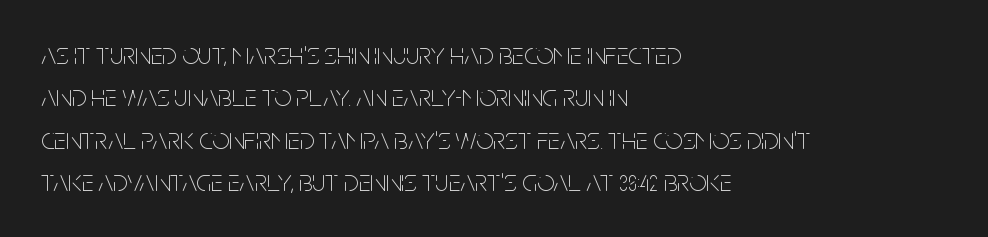
{"serif": "no", "italic": "no", "bold": "no", "weight": "thin", "width": "condensed", "stroke_contrast": "low", "x_height": "large", "monospaced": "no", "underline": "no", "align": "left", "line_spacing": "normal", "line_spacing_ratio": 1.41, "letter_spacing": "normal", "letter_spacing_em": 0.0, "glyph_px": 30}
